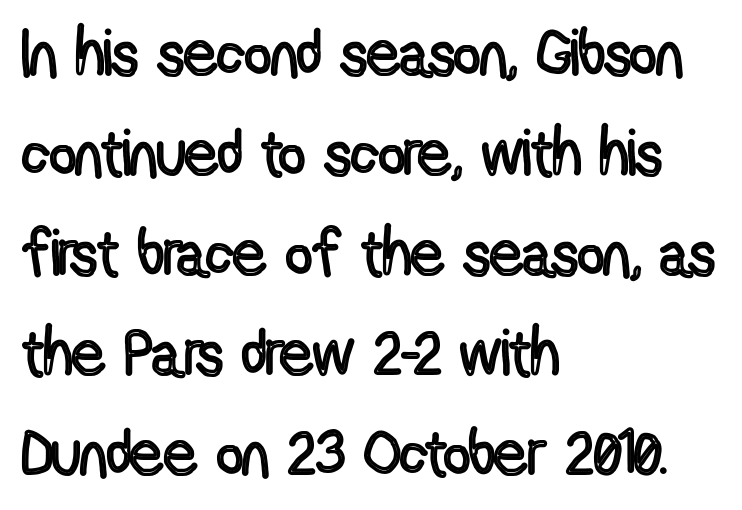
{"italic": "no", "width": "condensed", "x_height": "medium", "monospaced": "no", "underline": "no", "align": "left", "line_spacing": "normal", "line_spacing_ratio": 1.54, "letter_spacing": "normal", "letter_spacing_em": 0.0, "glyph_px": 65}
